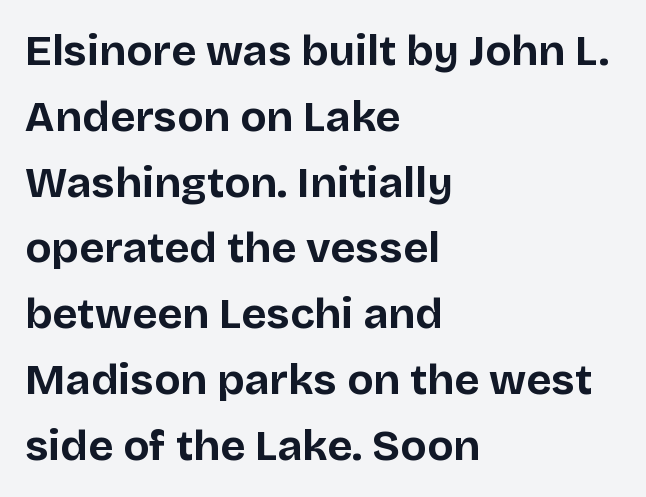
The image shows 43 px bold sans-serif type, upright; set left-aligned, normal line spacing (1.53x), normal letter spacing, not underlined; low stroke contrast and a large x-height.
